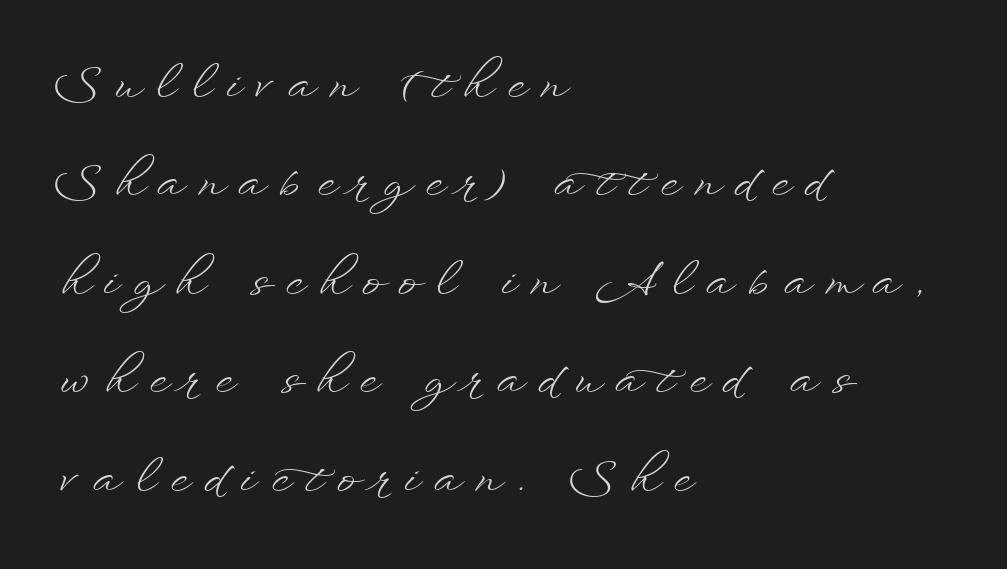
{"bold": "no", "weight": "light", "width": "wide", "stroke_contrast": "low", "x_height": "small", "monospaced": "no", "underline": "no", "align": "left", "line_spacing": "loose", "line_spacing_ratio": 2.14, "letter_spacing": "wide", "letter_spacing_em": 0.33, "glyph_px": 46}
